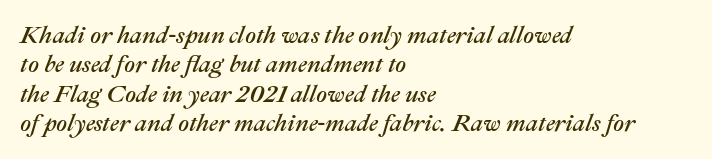
Q: Is the text italic (slanted)? A: Yes, it leans right by about 22 degrees.
Q: Is the text underlined? A: No.
Q: How is the paragraph aligned? A: Left-aligned.
Q: Is the spacing between letters normal or unusually wide? A: Normal.
